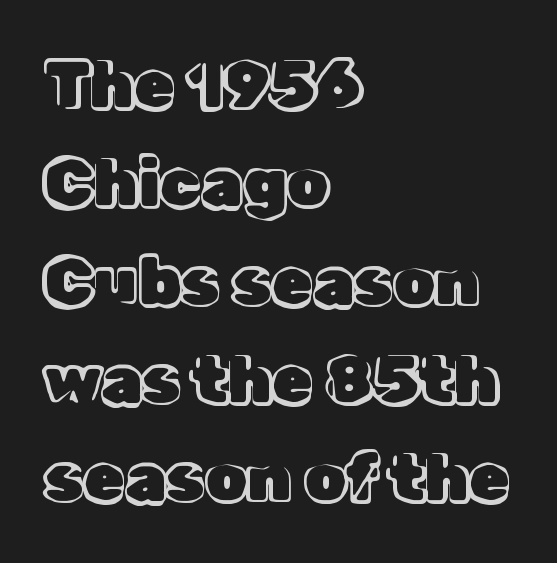
{"italic": "no", "width": "normal", "x_height": "medium", "monospaced": "no", "underline": "no", "align": "left", "line_spacing": "normal", "line_spacing_ratio": 1.49, "letter_spacing": "normal", "letter_spacing_em": 0.0, "glyph_px": 66}
